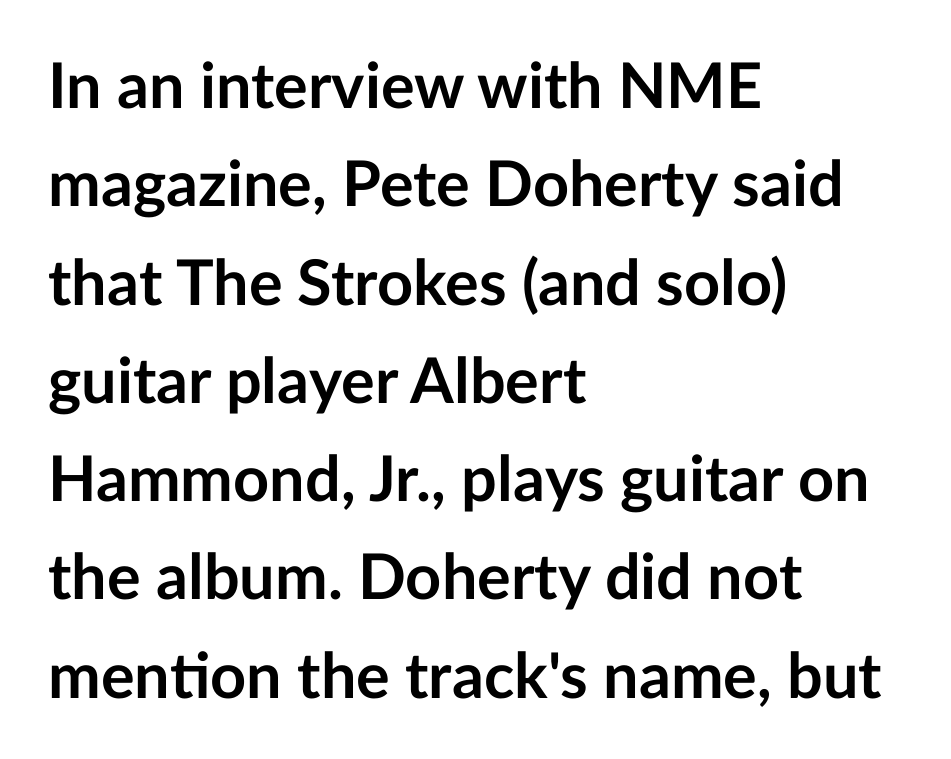
{"serif": "no", "italic": "no", "bold": "yes", "weight": "semibold", "width": "normal", "stroke_contrast": "low", "x_height": "medium", "monospaced": "no", "underline": "no", "align": "left", "line_spacing": "normal", "line_spacing_ratio": 1.56, "letter_spacing": "normal", "letter_spacing_em": 0.0, "glyph_px": 63}
